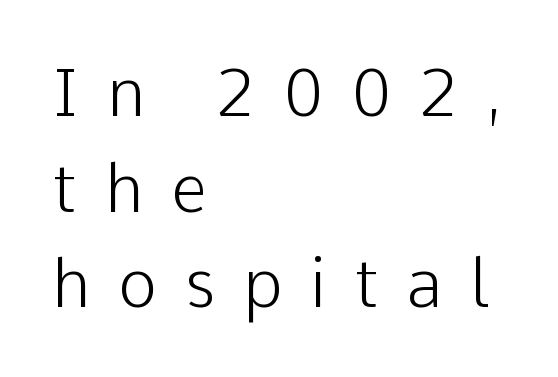
Q: Is the text bold? A: No.
Q: Is the text italic (slanted)? A: No, it is upright.
Q: Is the typeface a serif or a sans-serif typeface? A: Sans-serif.
Q: Is the text underlined? A: No.
Q: How is the paragraph aligned? A: Left-aligned.
Q: Is the spacing between letters normal or unusually wide? A: Unusually wide.
Q: Is the spacing between lines tight, normal or loose? A: Normal.
Q: Width (condensed, normal, or wide)? A: Normal.
Q: Stroke contrast? A: Low.
Q: x-height? A: Medium.
Q: Monospaced? A: No.
